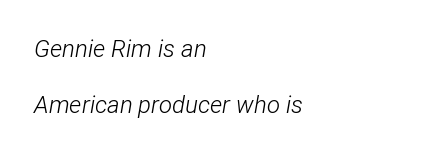
Characters are canted at an angle relative to the baseline's perpendicular. The characters are drawn with everyday or finer stroke widths. Quick note: underline off. Tracking value appears to be zero — textbook default spacing. Honestly, the rows look like they've been pulled way apart. Is the block centered? No — it sits flush against the left margin.
